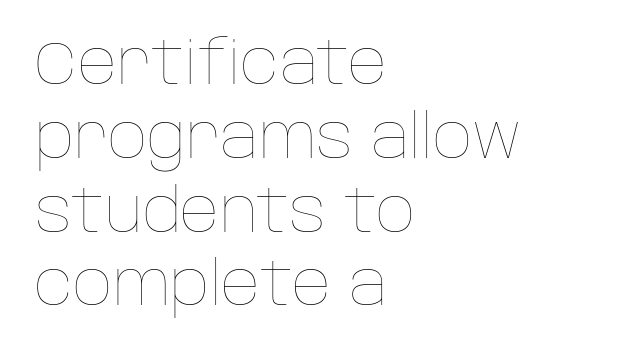
The image shows 61 px thin type, upright; set left-aligned, line spacing 1.21x, normal letter spacing, not underlined; low stroke contrast and a large x-height.
